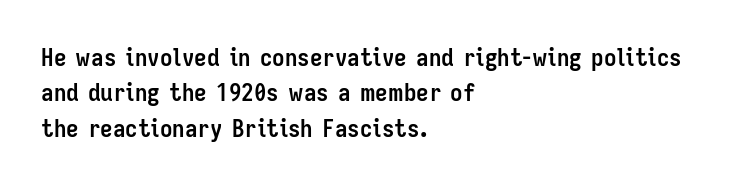
The image shows 25 px bold type, upright; set left-aligned, normal line spacing (1.42x), normal letter spacing, not underlined.
